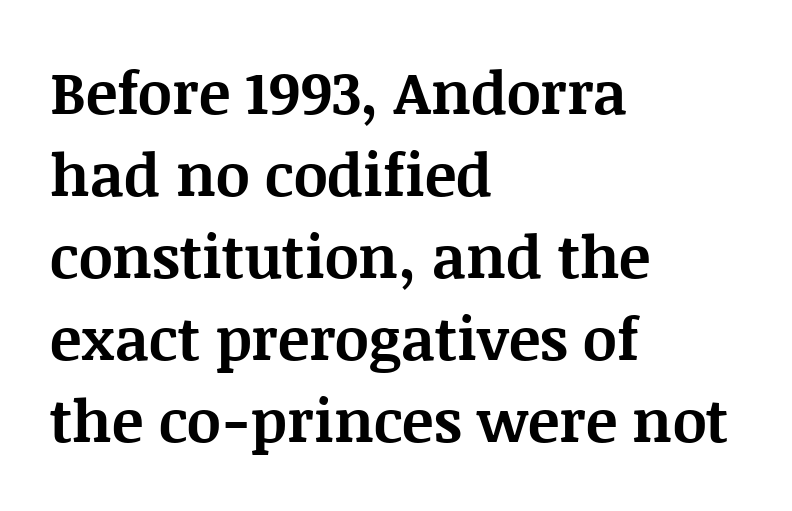
{"serif": "yes", "italic": "no", "bold": "yes", "weight": "bold", "width": "normal", "stroke_contrast": "medium", "x_height": "large", "monospaced": "no", "underline": "no", "align": "left", "line_spacing": "normal", "line_spacing_ratio": 1.39, "letter_spacing": "normal", "letter_spacing_em": 0.0, "glyph_px": 59}
